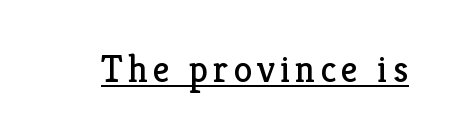
Q: Is the text bold? A: No.
Q: Is the text italic (slanted)? A: No, it is upright.
Q: Is the typeface a serif or a sans-serif typeface? A: Serif.
Q: Is the text underlined? A: Yes.
Q: Width (condensed, normal, or wide)? A: Normal.
Q: Stroke contrast? A: Low.
Q: x-height? A: Medium.
Q: Monospaced? A: No.
